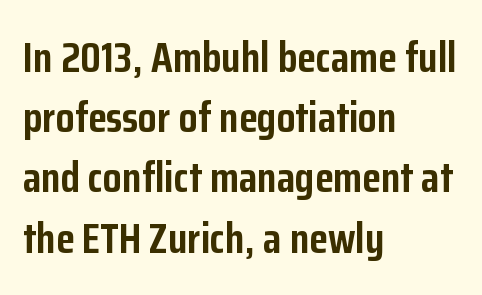
How would I describe the line gaps? Plain and ordinary. Letters rest on an invisible, unmarked baseline. The lines are quadded left. Students, this is bold: see how much ink each stroke carries. In terms of letterform style, serifs are entirely absent.
